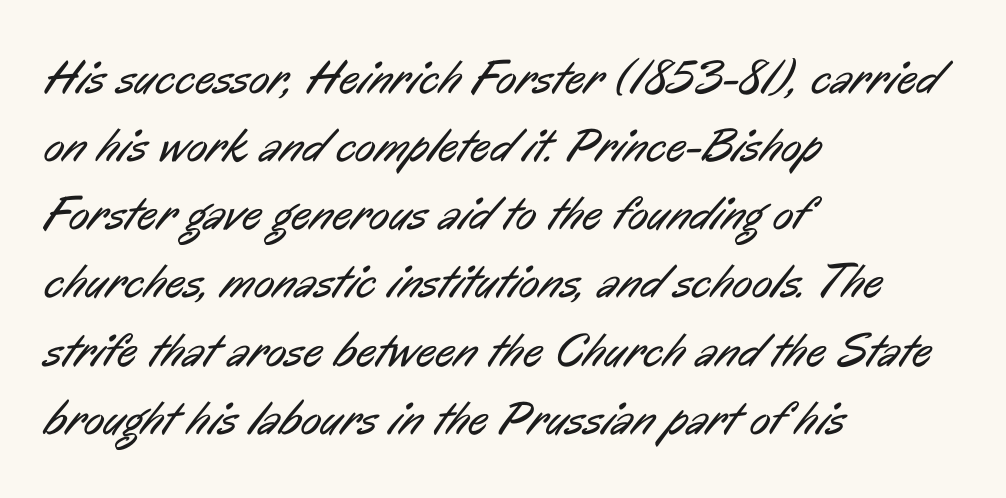
{"serif": "no", "bold": "no", "weight": "regular", "width": "condensed", "stroke_contrast": "low", "x_height": "medium", "monospaced": "no", "underline": "no", "align": "left", "line_spacing": "normal", "line_spacing_ratio": 1.42, "letter_spacing": "normal", "letter_spacing_em": 0.0, "glyph_px": 48}
